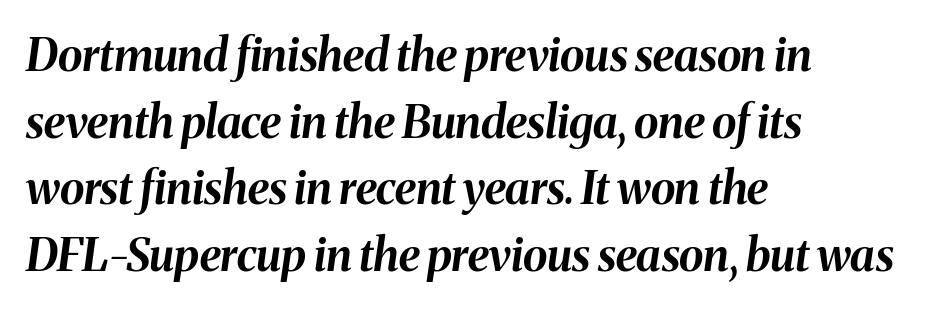
{"italic": "yes", "lean": "right", "slant_degrees": 8, "bold": "yes", "weight": "bold", "width": "normal", "stroke_contrast": "medium", "x_height": "medium", "monospaced": "no", "underline": "no", "align": "left", "line_spacing": "normal", "line_spacing_ratio": 1.48, "letter_spacing": "normal", "letter_spacing_em": 0.0, "glyph_px": 45}
